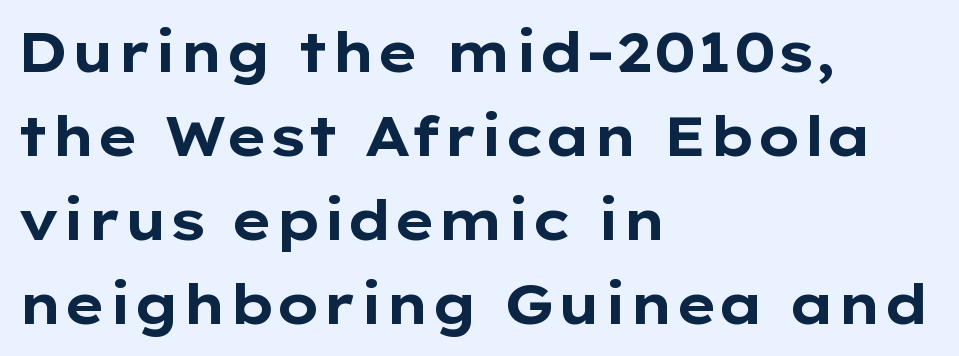
Q: Is the text bold? A: Yes.
Q: Is the text italic (slanted)? A: No, it is upright.
Q: Is the typeface a serif or a sans-serif typeface? A: Sans-serif.
Q: Is the text underlined? A: No.
Q: How is the paragraph aligned? A: Left-aligned.
Q: Is the spacing between letters normal or unusually wide? A: Normal.
Q: Is the spacing between lines tight, normal or loose? A: Normal.
Q: Width (condensed, normal, or wide)? A: Wide.
Q: Stroke contrast? A: Low.
Q: x-height? A: Medium.
Q: Monospaced? A: No.
